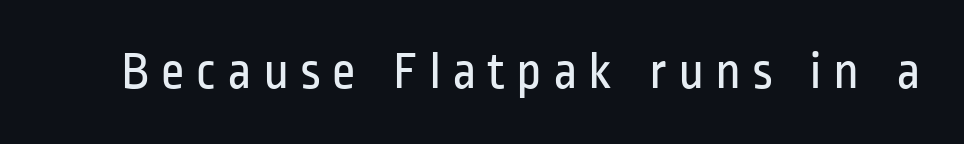
{"serif": "no", "italic": "no", "bold": "no", "weight": "regular", "width": "condensed", "stroke_contrast": "low", "x_height": "medium", "monospaced": "no", "underline": "no", "letter_spacing": "wide", "letter_spacing_em": 0.2, "glyph_px": 53}
